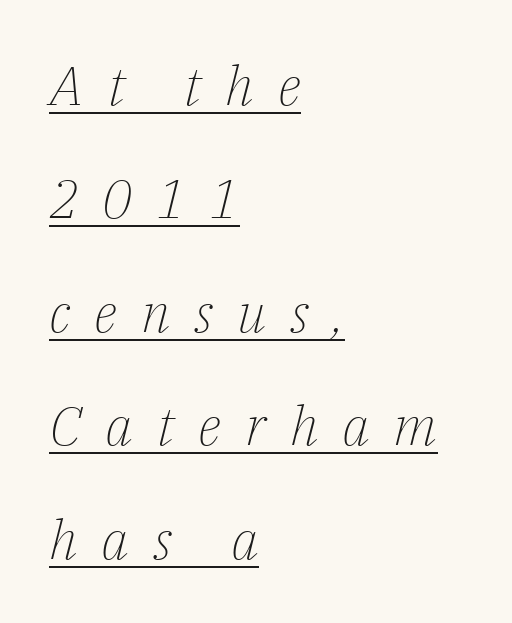
The image shows 54 px light serif type, italic (leaning right); set left-aligned, loose line spacing (2.1x), unusually wide letter spacing (+0.44 em), underlined; low stroke contrast and a medium x-height.
